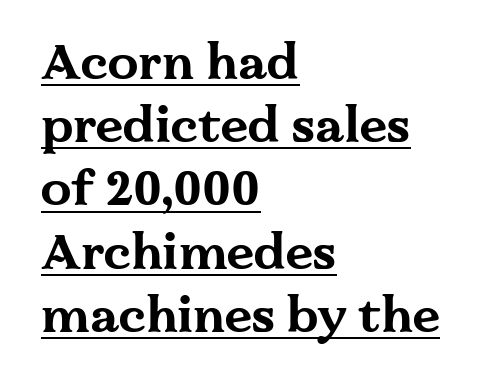
The image shows 49 px bold, wide serif type, upright; set left-aligned, normal line spacing (1.29x), normal letter spacing, underlined; medium stroke contrast and a medium x-height.
